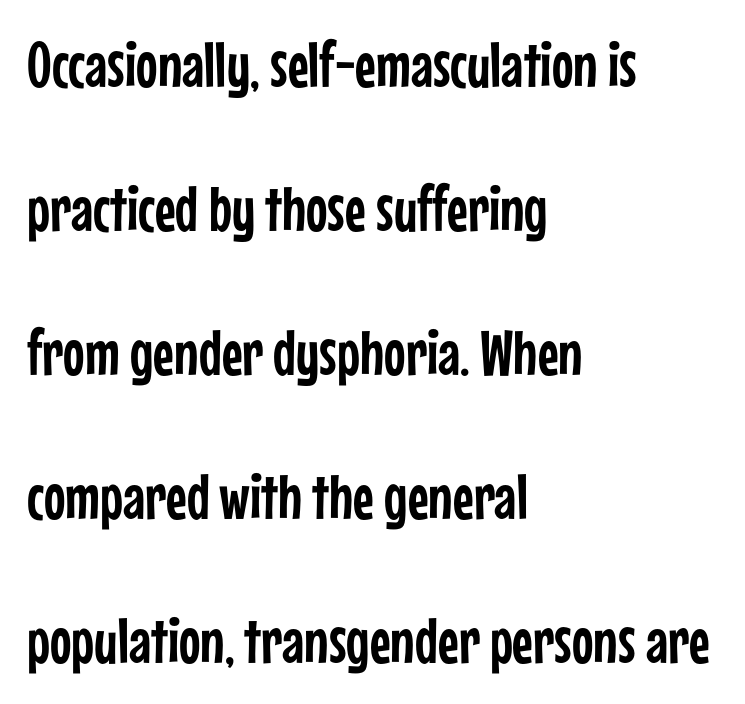
Does the lettering tilt? It doesn't — this is upright. The rendering uses natural spacing where letterforms have individual widths. Unmarked baselines from the first word to the last. The rendering anchors every line to the left-hand side. The letters carry no serifs — their stems end cleanly without finishing strokes. Vertically, the passage feels expansive, rows floating well apart.
